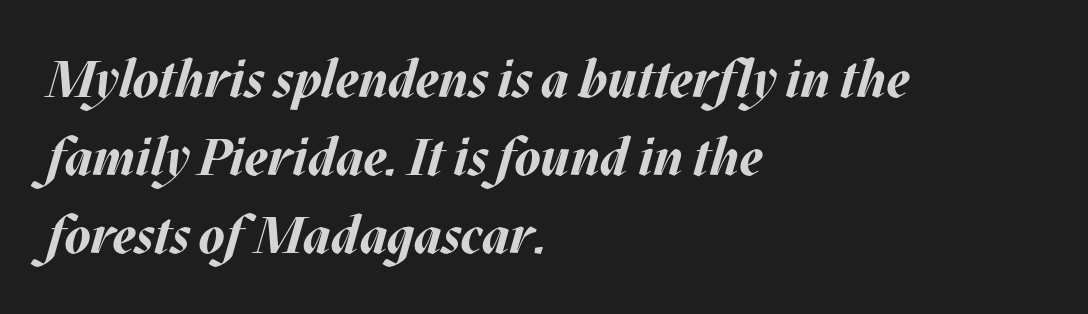
The image shows 52 px bold type, italic (leaning right); set left-aligned, normal line spacing (1.5x), normal letter spacing, not underlined; medium stroke contrast and a large x-height.
